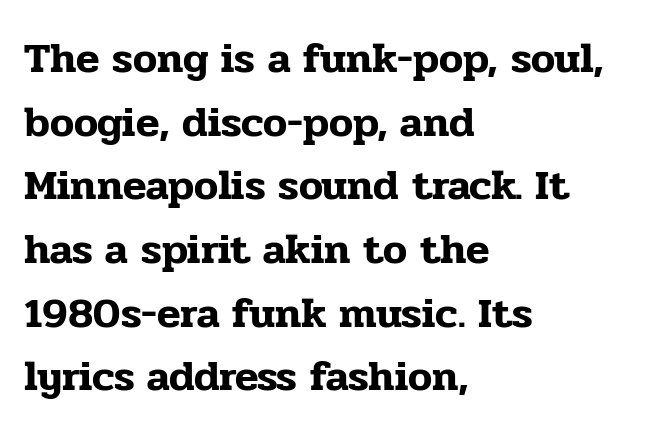
{"serif": "yes", "italic": "no", "width": "normal", "stroke_contrast": "low", "x_height": "medium", "monospaced": "no", "underline": "no", "align": "left", "line_spacing": "normal", "line_spacing_ratio": 1.48, "letter_spacing": "normal", "letter_spacing_em": 0.0, "glyph_px": 43}
